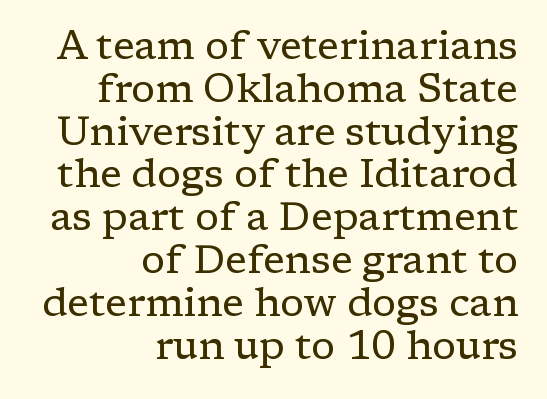
You can tell it's not italic because the verticals are truly vertical. Each letter's strokes conclude with small projecting serifs. Casual observation: everything's shoved over to the right. Stems here are at most as thick as an everyday book face.
